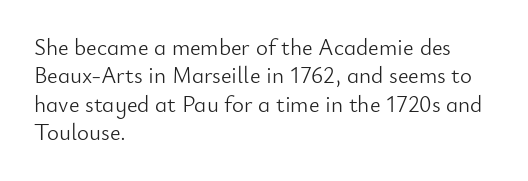
Nobody touched the tracking dial on this one. Visually the block forms a straight wall on the left and a jagged coastline on the right. Posture: upright roman. Beneath every word, the page is bare.
